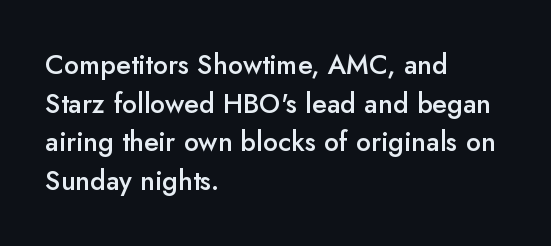
The image shows 27 px text type, upright; set left-aligned, normal line spacing (1.43x), normal letter spacing, not underlined.
